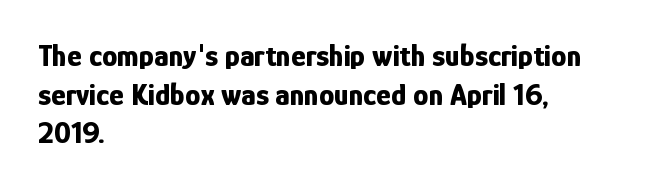
The image shows 31 px bold, condensed sans-serif type, upright; set left-aligned, normal line spacing (1.25x), normal letter spacing, not underlined; low stroke contrast and a medium x-height.
